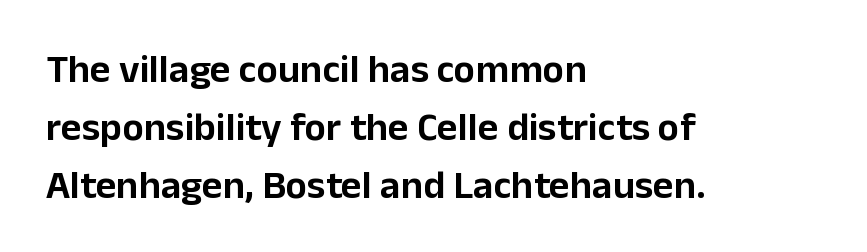
The image shows 40 px sans-serif type, upright; set left-aligned, normal line spacing (1.45x), normal letter spacing, not underlined; low stroke contrast and a medium x-height.
